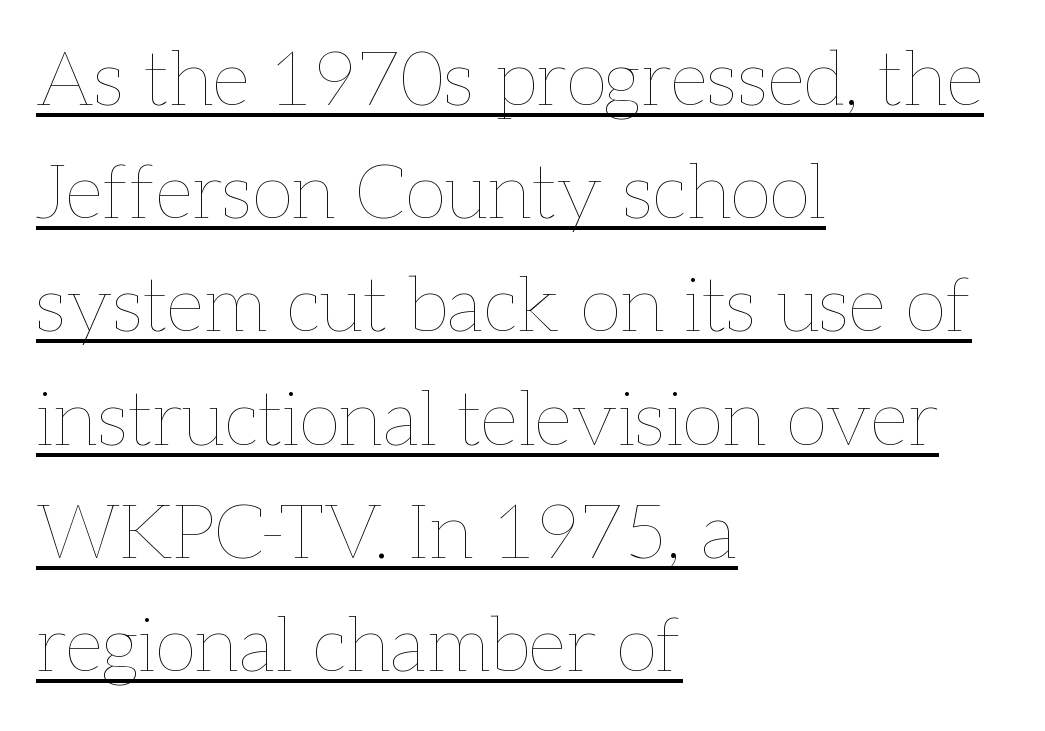
{"italic": "no", "bold": "no", "weight": "thin", "width": "normal", "stroke_contrast": "low", "x_height": "medium", "monospaced": "no", "underline": "yes", "align": "left", "line_spacing": "normal", "line_spacing_ratio": 1.49, "letter_spacing": "normal", "letter_spacing_em": 0.0, "glyph_px": 76}
